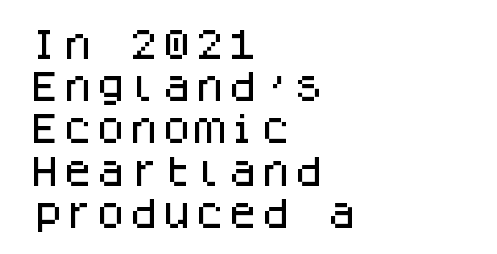
{"serif": "no", "italic": "no", "width": "normal", "stroke_contrast": "low", "x_height": "large", "monospaced": "yes", "underline": "no", "align": "left", "line_spacing": "normal", "line_spacing_ratio": 1.28, "letter_spacing": "normal", "letter_spacing_em": 0.0, "glyph_px": 33}
